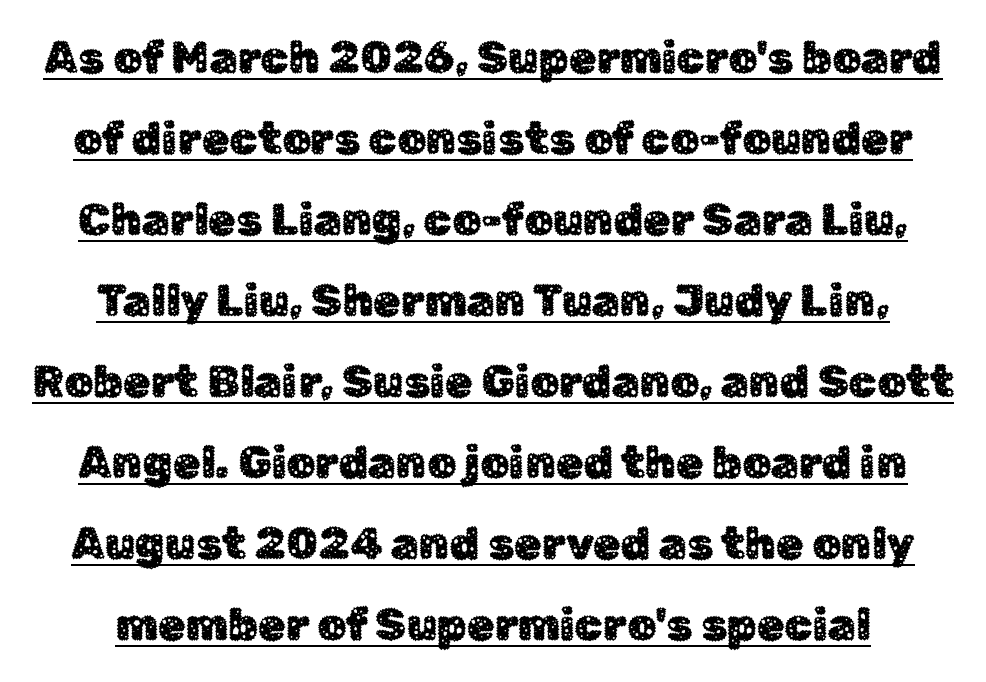
The rendered words wear a rule along their underside. The type sits square on the baseline with zero lean. Is this a fixed-width face? No — the glyphs have proportional, varying widths. Between one letter and the next there's only the usual sliver of space. The characters display no serif detailing; their extremities are plain.
